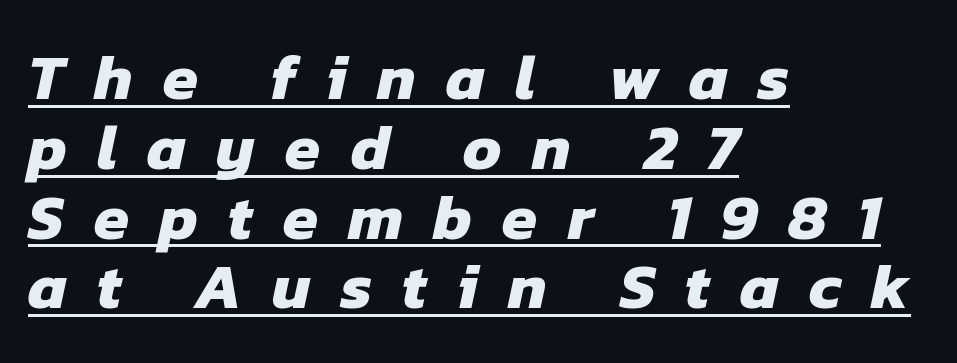
Q: Is the text bold? A: Yes.
Q: Is the typeface a serif or a sans-serif typeface? A: Sans-serif.
Q: Is the text underlined? A: Yes.
Q: How is the paragraph aligned? A: Left-aligned.
Q: Is the spacing between letters normal or unusually wide? A: Unusually wide.
Q: Is the spacing between lines tight, normal or loose? A: Tight.
Q: Width (condensed, normal, or wide)? A: Normal.
Q: Stroke contrast? A: Low.
Q: x-height? A: Medium.
Q: Monospaced? A: No.
